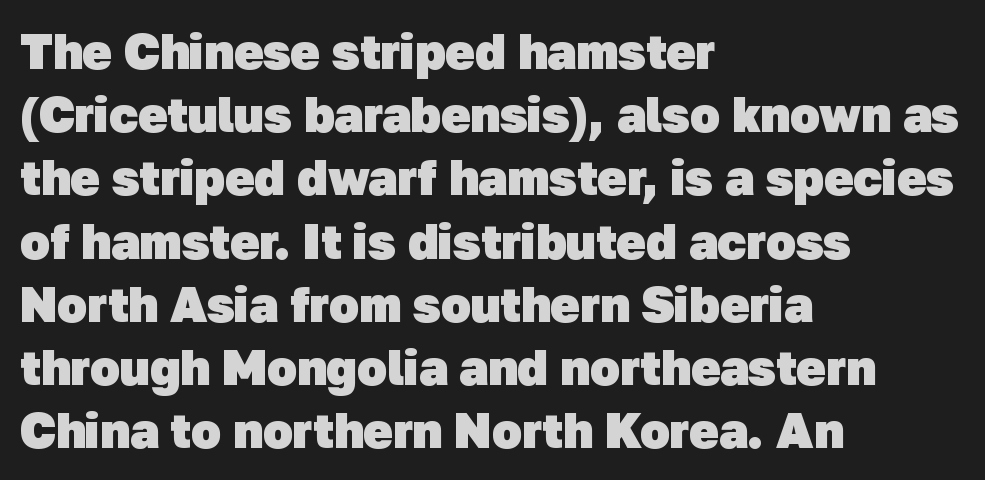
Every row of glyphs begins at an identical x-position on the left. The glyphs in this specimen are sans serif. Students, this is bold: see how much ink each stroke carries. The area under the type is left untouched.
